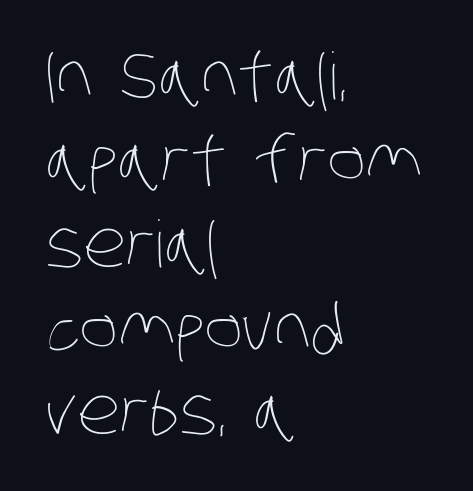
The image shows 65 px thin, condensed type; set left-aligned, normal line spacing (1.29x), normal letter spacing, not underlined; low stroke contrast and a large x-height.
